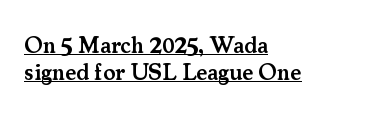
{"italic": "no", "bold": "semi", "underline": "yes", "align": "left", "line_spacing_ratio": 1.19, "letter_spacing": "normal", "letter_spacing_em": 0.0, "glyph_px": 23}
